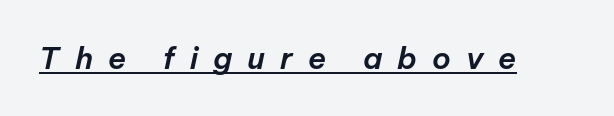
Does the lettering tilt? It does — this is italic. The passage shown is typed in a proportional face where columns would drift. Emphasis is given by a line drawn under the lettering. Look at the tracking — it's clearly loosened, letters drifting apart.
